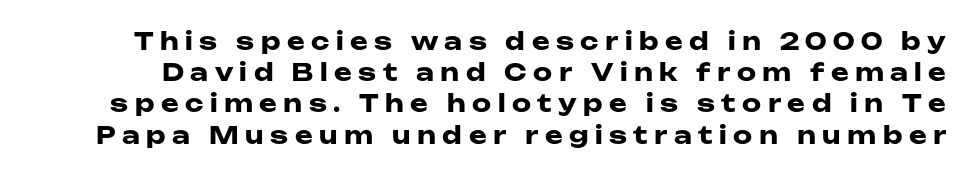
The image shows 24 px bold type, upright; set normal line spacing (1.3x), unusually wide letter spacing (+0.27 em), not underlined.
